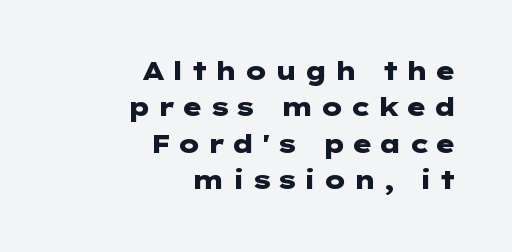
When letters stand straight like this, we call the style roman or upright. Regular leading. Horizontally, the lines are justified to the trailing edge only. The glyphs have the mass of a bold cut. Words float on clear page, feet unadorned.
